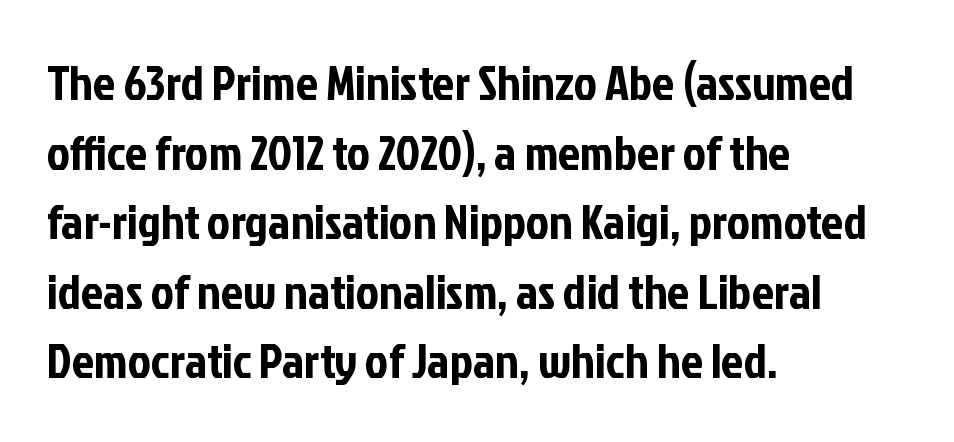
The image shows 49 px condensed sans-serif type, upright; set left-aligned, normal line spacing (1.42x), normal letter spacing, not underlined; low stroke contrast and a medium x-height.
